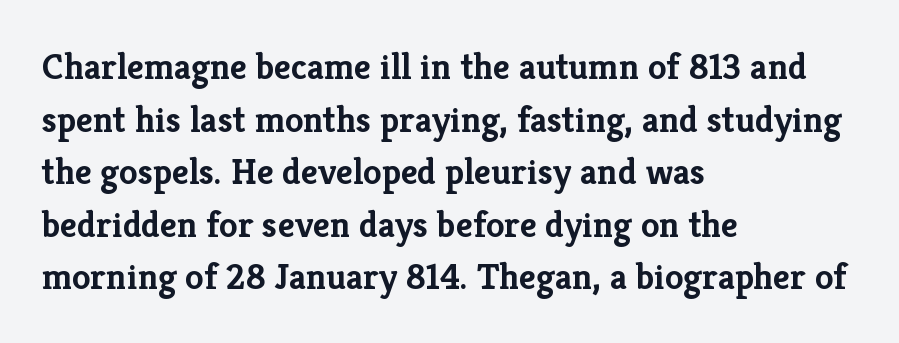
The image shows 37 px semibold serif type, upright; set left-aligned, normal line spacing (1.42x), normal letter spacing, not underlined; low stroke contrast and a medium x-height.
